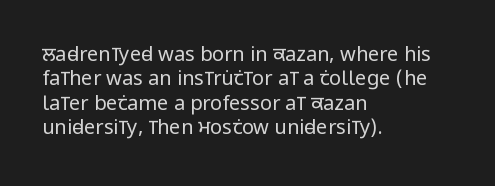
Q: Is the text bold? A: No.
Q: Is the text italic (slanted)? A: No, it is upright.
Q: Is the text underlined? A: No.
Q: How is the paragraph aligned? A: Left-aligned.
Q: Is the spacing between letters normal or unusually wide? A: Normal.
